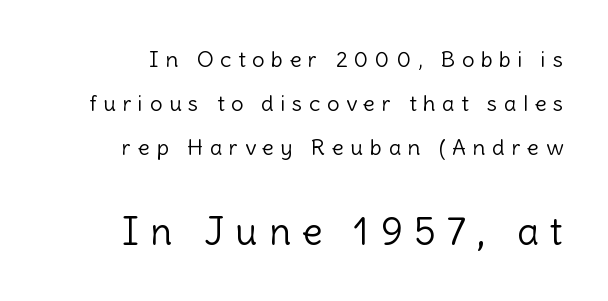
{"serif": "no", "italic": "no", "bold": "no", "weight": "light", "width": "normal", "x_height": "medium", "monospaced": "no", "underline": "no", "line_spacing": "loose", "line_spacing_ratio": 1.99, "letter_spacing": "wide", "letter_spacing_em": 0.3, "larger_block": "second", "size_ratio": 1.73, "glyph_px": 38}
